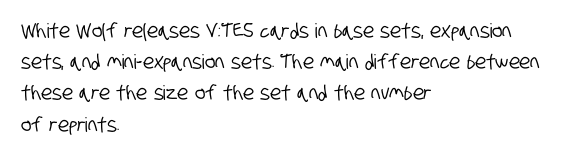
If you drew a ruler down the left edge, every line would touch it. Regular leading. Only glyphs here, with clear space below each row. Each word holds together tightly as a unit, with standard inter-letter gaps.
